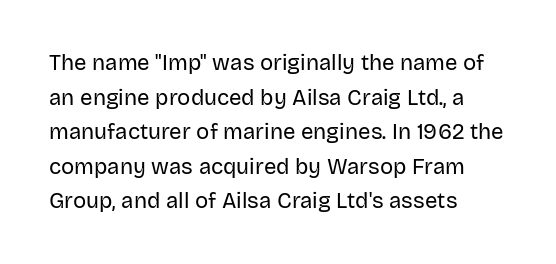
Q: Is the text bold? A: No.
Q: Is the text italic (slanted)? A: No, it is upright.
Q: Is the text underlined? A: No.
Q: How is the paragraph aligned? A: Left-aligned.
Q: Is the spacing between letters normal or unusually wide? A: Normal.
Q: Is the spacing between lines tight, normal or loose? A: Normal.
